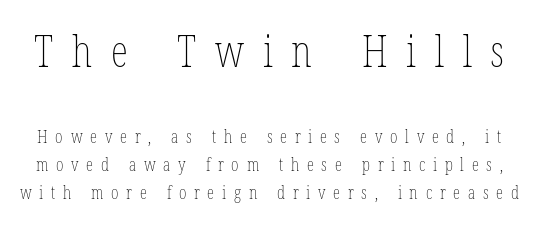
Q: Is the text bold? A: No.
Q: Is the text italic (slanted)? A: No, it is upright.
Q: Is the text underlined? A: No.
Q: Is the spacing between letters normal or unusually wide? A: Unusually wide.
Q: Is the spacing between lines tight, normal or loose? A: Normal.
Q: Which block of text is set in a larger size, the first (top) or the second (bottom)? A: The first (top) one.
Q: Width (condensed, normal, or wide)? A: Condensed.
Q: Stroke contrast? A: Low.
Q: x-height? A: Medium.
Q: Monospaced? A: No.
